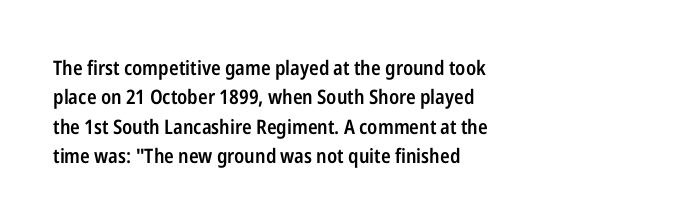
The image shows 20 px text type, upright; set left-aligned, normal line spacing (1.47x), normal letter spacing, not underlined.
